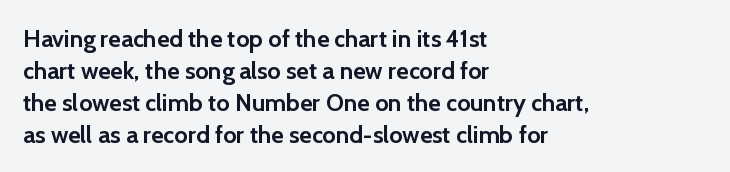
Q: Is the text bold? A: Yes.
Q: Is the text italic (slanted)? A: No, it is upright.
Q: Is the text underlined? A: No.
Q: How is the paragraph aligned? A: Left-aligned.
Q: Is the spacing between letters normal or unusually wide? A: Normal.
Q: Is the spacing between lines tight, normal or loose? A: Normal.
